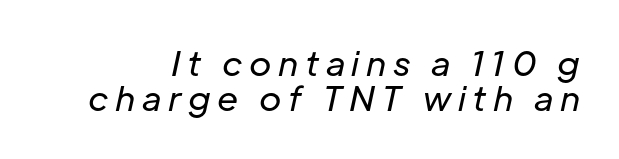
The image shows 34 px regular-weight type, italic (leaning right); set tight line spacing (1.04x), not underlined; low stroke contrast and a medium x-height.
